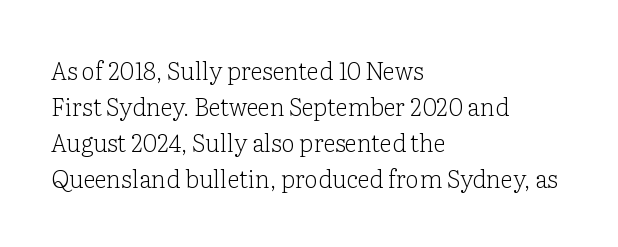
Q: Is the text bold? A: No.
Q: Is the text italic (slanted)? A: No, it is upright.
Q: Is the text underlined? A: No.
Q: How is the paragraph aligned? A: Left-aligned.
Q: Is the spacing between letters normal or unusually wide? A: Normal.
Q: Is the spacing between lines tight, normal or loose? A: Normal.
